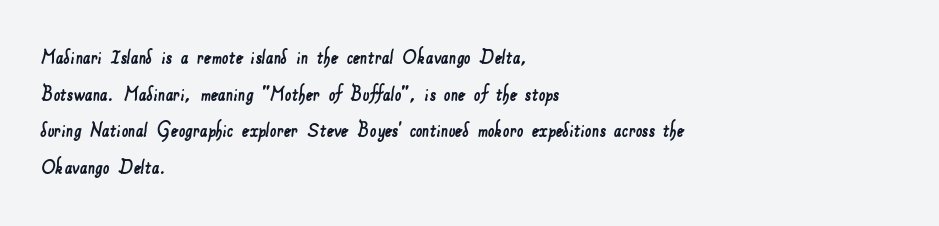
Q: Is the text underlined? A: No.
Q: How is the paragraph aligned? A: Left-aligned.
Q: Is the spacing between letters normal or unusually wide? A: Normal.
Q: Is the spacing between lines tight, normal or loose? A: Normal.
